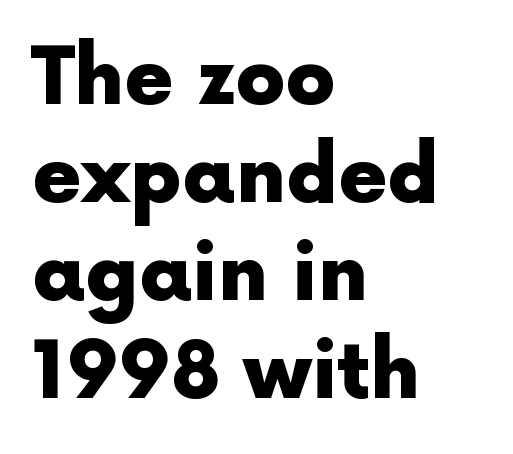
{"serif": "no", "italic": "no", "bold": "yes", "weight": "heavy", "width": "normal", "x_height": "medium", "monospaced": "no", "underline": "no", "align": "left", "line_spacing_ratio": 1.24, "letter_spacing": "normal", "letter_spacing_em": 0.0, "glyph_px": 79}
